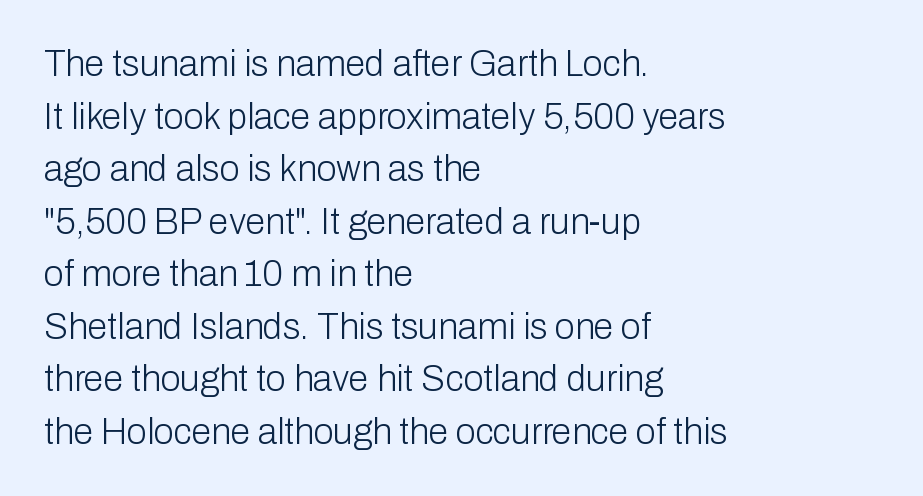
{"serif": "no", "italic": "no", "bold": "no", "weight": "light", "width": "normal", "stroke_contrast": "low", "x_height": "medium", "monospaced": "no", "underline": "no", "align": "left", "line_spacing": "normal", "line_spacing_ratio": 1.46, "letter_spacing": "normal", "letter_spacing_em": 0.0, "glyph_px": 36}
